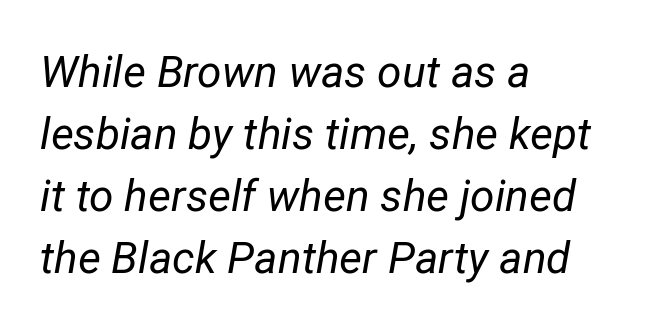
{"italic": "yes", "lean": "right", "slant_degrees": 12, "bold": "no", "weight": "regular", "width": "normal", "stroke_contrast": "low", "x_height": "medium", "monospaced": "no", "underline": "no", "align": "left", "line_spacing": "normal", "line_spacing_ratio": 1.41, "letter_spacing": "normal", "letter_spacing_em": 0.0, "glyph_px": 44}
